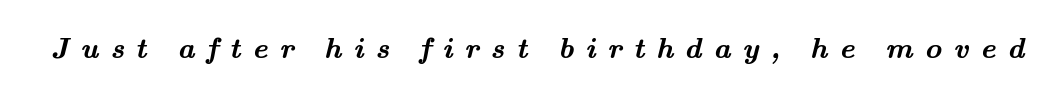
{"serif": "yes", "bold": "yes", "weight": "semibold", "width": "wide", "stroke_contrast": "medium", "x_height": "small", "monospaced": "no", "underline": "no", "letter_spacing": "wide", "letter_spacing_em": 0.4, "glyph_px": 29}
